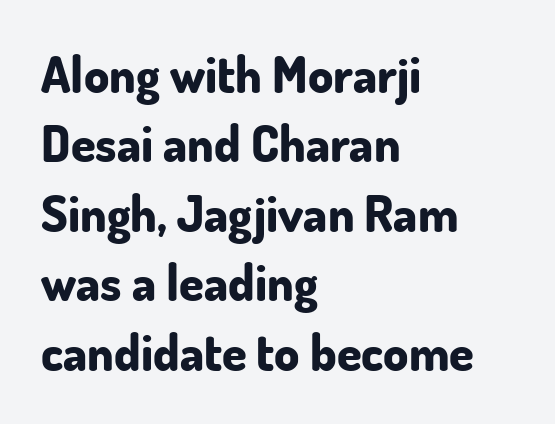
The image shows 50 px bold sans-serif type, upright; set left-aligned, normal line spacing (1.39x), normal letter spacing, not underlined; low stroke contrast and a small x-height.
